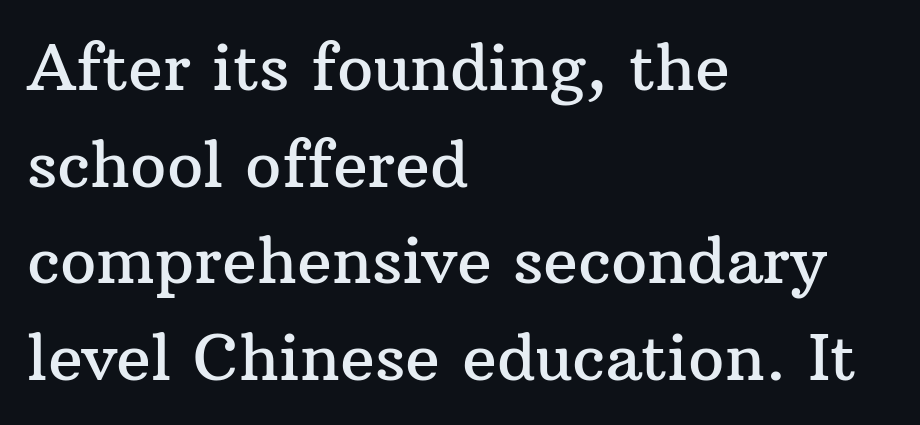
{"serif": "yes", "italic": "no", "width": "normal", "stroke_contrast": "medium", "x_height": "medium", "monospaced": "no", "underline": "no", "align": "left", "line_spacing": "normal", "line_spacing_ratio": 1.51, "letter_spacing": "normal", "letter_spacing_em": 0.0, "glyph_px": 64}
